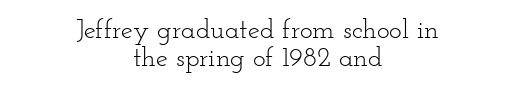
Q: Is the text bold? A: No.
Q: Is the text italic (slanted)? A: No, it is upright.
Q: Is the text underlined? A: No.
Q: How is the paragraph aligned? A: Centered.
Q: Is the spacing between letters normal or unusually wide? A: Normal.
Q: Is the spacing between lines tight, normal or loose? A: Tight.
